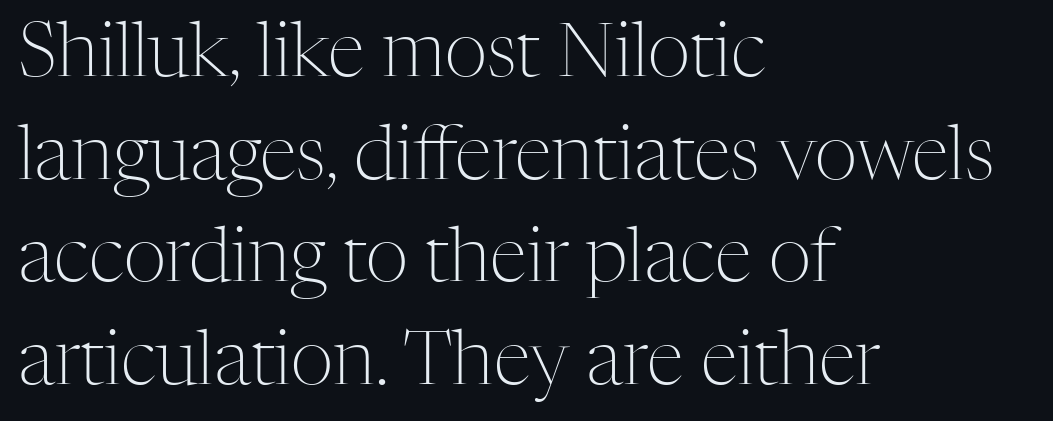
Q: Is the text bold? A: No.
Q: Is the text italic (slanted)? A: No, it is upright.
Q: Is the typeface a serif or a sans-serif typeface? A: Serif.
Q: Is the text underlined? A: No.
Q: How is the paragraph aligned? A: Left-aligned.
Q: Is the spacing between letters normal or unusually wide? A: Normal.
Q: Is the spacing between lines tight, normal or loose? A: Normal.
Q: Width (condensed, normal, or wide)? A: Normal.
Q: Stroke contrast? A: Medium.
Q: x-height? A: Medium.
Q: Monospaced? A: No.
